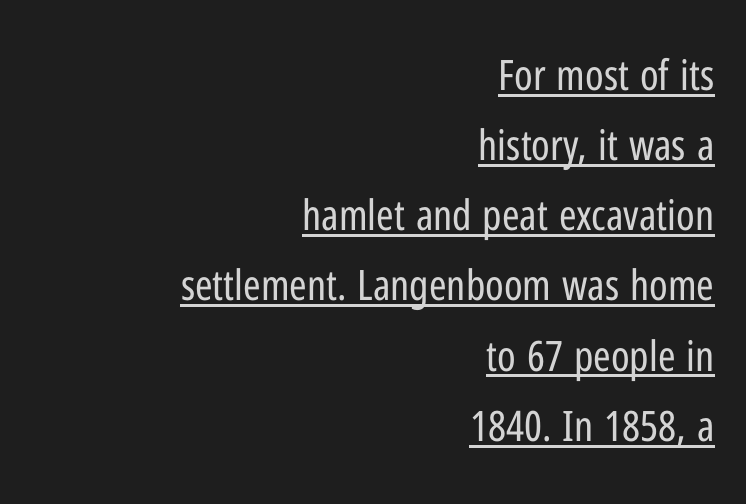
The image shows 42 px regular-weight, condensed sans-serif type, upright; set right-aligned, normal line spacing (1.67x), normal letter spacing, underlined; low stroke contrast and a medium x-height.
